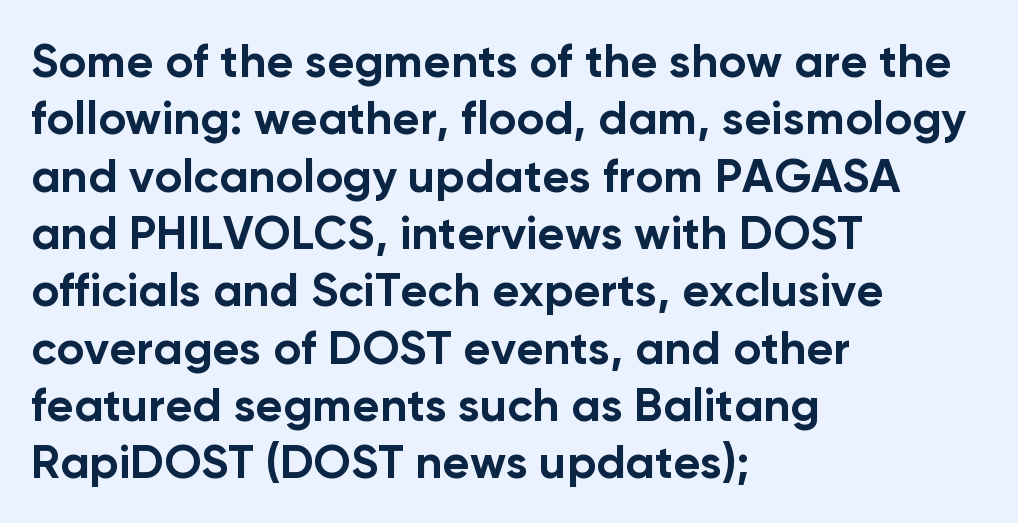
Q: Is the text bold? A: Yes.
Q: Is the text italic (slanted)? A: No, it is upright.
Q: Is the typeface a serif or a sans-serif typeface? A: Sans-serif.
Q: Is the text underlined? A: No.
Q: How is the paragraph aligned? A: Left-aligned.
Q: Is the spacing between letters normal or unusually wide? A: Normal.
Q: Width (condensed, normal, or wide)? A: Normal.
Q: Stroke contrast? A: Low.
Q: x-height? A: Medium.
Q: Monospaced? A: No.
